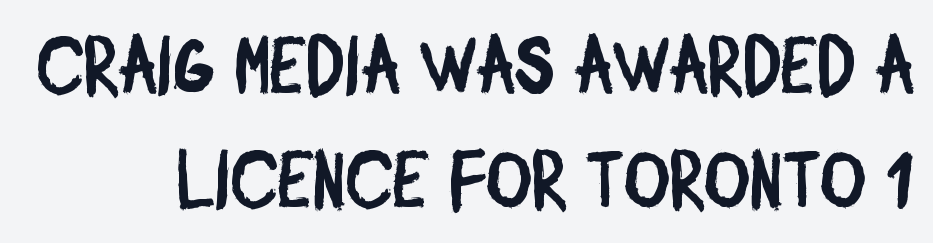
Q: Is the typeface a serif or a sans-serif typeface? A: Sans-serif.
Q: Is the text underlined? A: No.
Q: Is the spacing between letters normal or unusually wide? A: Normal.
Q: Is the spacing between lines tight, normal or loose? A: Normal.
Q: Width (condensed, normal, or wide)? A: Condensed.
Q: Stroke contrast? A: Low.
Q: x-height? A: Large.
Q: Monospaced? A: No.
